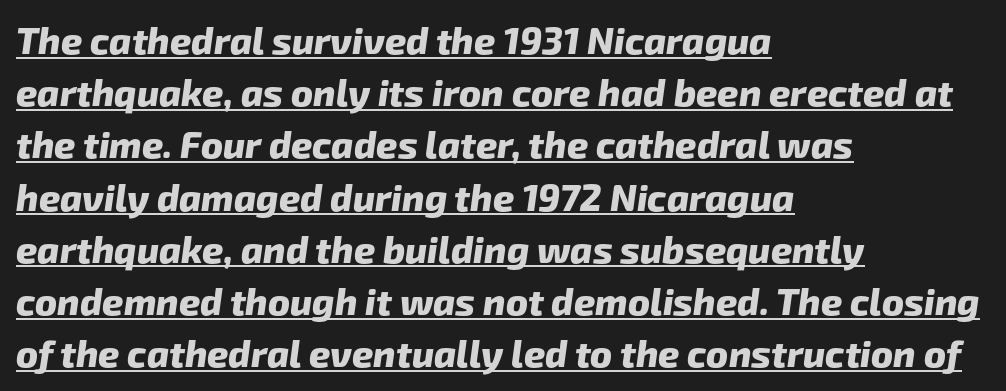
Note the varied advance widths — an 'i' is clearly narrower than an 'm'. A dark, heavy texture on the line: the type is bold. This rendering uses left alignment, leaving the right contour irregular. Serifs: no, the terminals of the letterforms are clean. Between one letter and the next there's only the usual sliver of space. Evenly set lines give the paragraph a standard silhouette.
